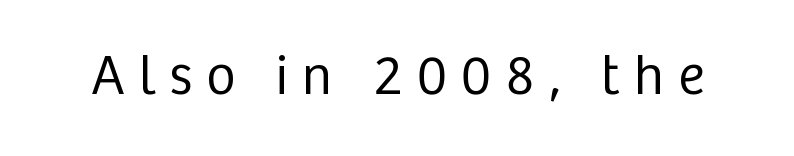
The rendering uses natural spacing where letterforms have individual widths. Font category for this specimen: sans-serif. Weight class: somewhere from thin through regular. What stands out about the letter spacing? Its width — letters are far apart. Descender tails drop into unmarked territory. Designer's note — italics off, roman on.
